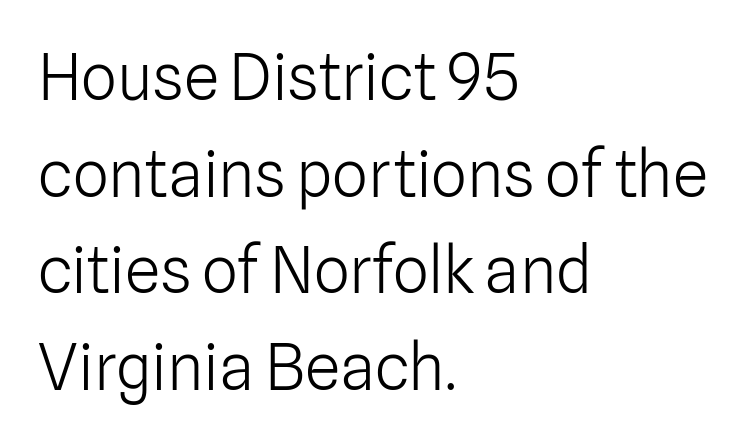
The image shows 64 px light sans-serif type, upright; set left-aligned, normal line spacing (1.51x), normal letter spacing, not underlined; low stroke contrast and a medium x-height.
